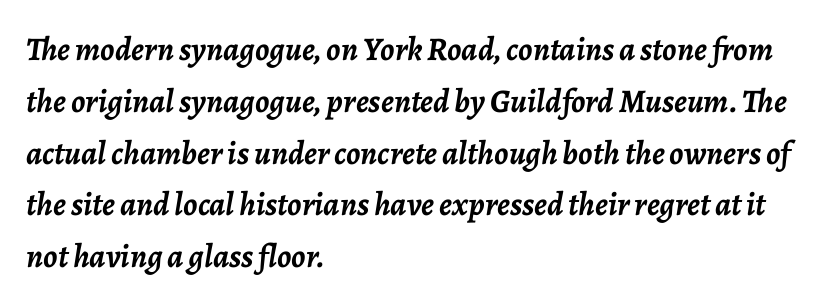
{"italic": "yes", "lean": "right", "slant_degrees": 7, "bold": "yes", "weight": "semibold", "width": "normal", "stroke_contrast": "low", "x_height": "medium", "monospaced": "no", "underline": "no", "align": "left", "line_spacing": "normal", "line_spacing_ratio": 1.57, "letter_spacing": "normal", "letter_spacing_em": 0.0, "glyph_px": 33}
